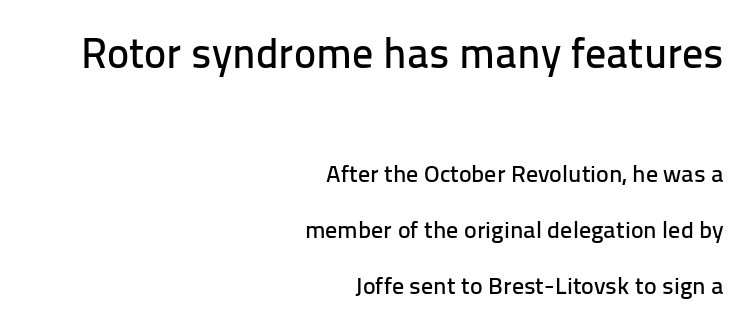
Q: Is the text italic (slanted)? A: No, it is upright.
Q: Is the typeface a serif or a sans-serif typeface? A: Sans-serif.
Q: Is the text underlined? A: No.
Q: How is the paragraph aligned? A: Right-aligned.
Q: Is the spacing between letters normal or unusually wide? A: Normal.
Q: Is the spacing between lines tight, normal or loose? A: Loose.
Q: Which block of text is set in a larger size, the first (top) or the second (bottom)? A: The first (top) one.
Q: Width (condensed, normal, or wide)? A: Normal.
Q: Stroke contrast? A: Low.
Q: x-height? A: Medium.
Q: Monospaced? A: No.
